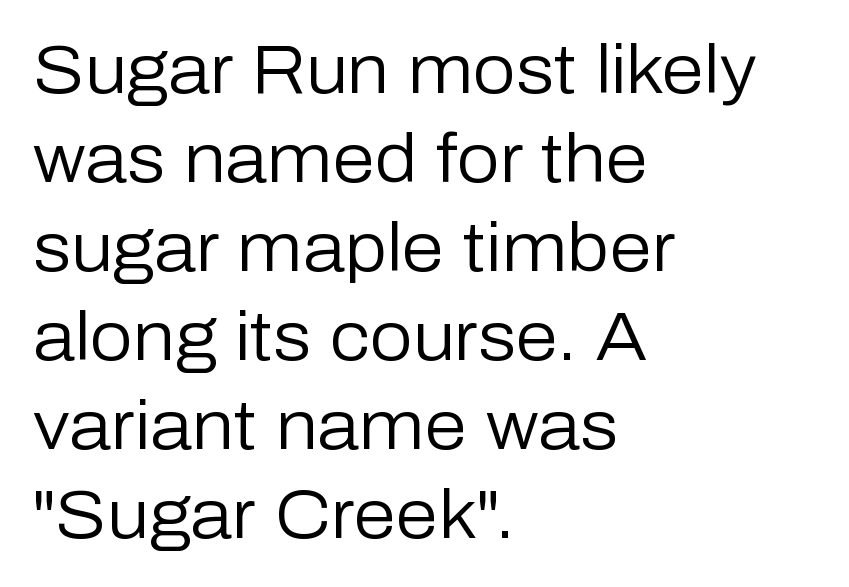
The specimen omits any rule beneath the text block's lines. Type style note: lacks serifs. Casual observation: everything's shoved over to the left. Vertical strokes here are truly vertical. The rendering uses natural spacing where letterforms have individual widths.
